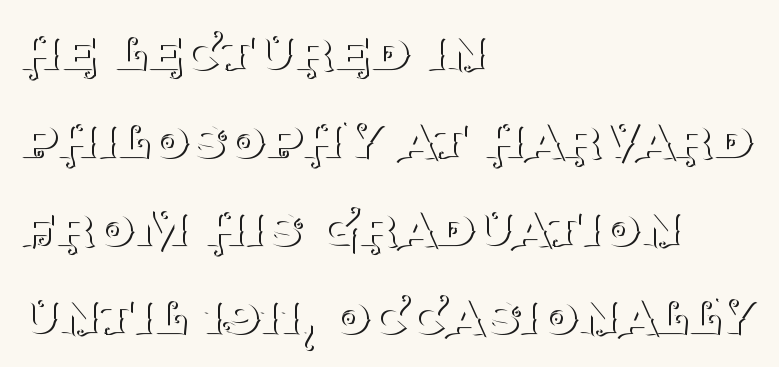
Character widths vary here, with narrow letters taking less room than wide ones. The tracking reads as untouched default to a designer's eye. The designer left line spacing at the default. You can tell from the footed stems that serif type was used.
